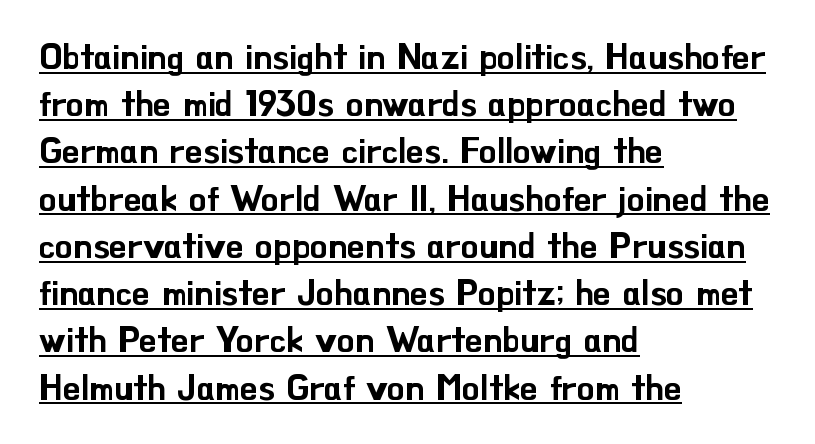
Q: Is the text italic (slanted)? A: No, it is upright.
Q: Is the typeface a serif or a sans-serif typeface? A: Sans-serif.
Q: Is the text underlined? A: Yes.
Q: How is the paragraph aligned? A: Left-aligned.
Q: Is the spacing between letters normal or unusually wide? A: Normal.
Q: Is the spacing between lines tight, normal or loose? A: Normal.
Q: Width (condensed, normal, or wide)? A: Normal.
Q: Stroke contrast? A: Low.
Q: x-height? A: Small.
Q: Monospaced? A: No.
